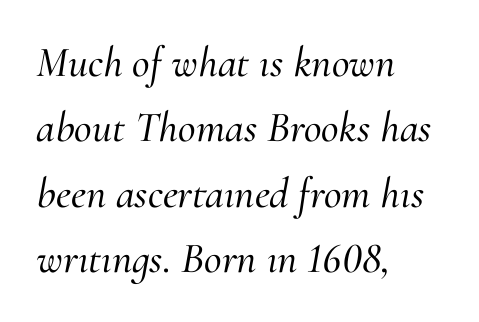
The image shows 43 px serif type, italic (leaning right); set left-aligned, normal line spacing (1.52x), normal letter spacing, not underlined; medium stroke contrast and a small x-height.
